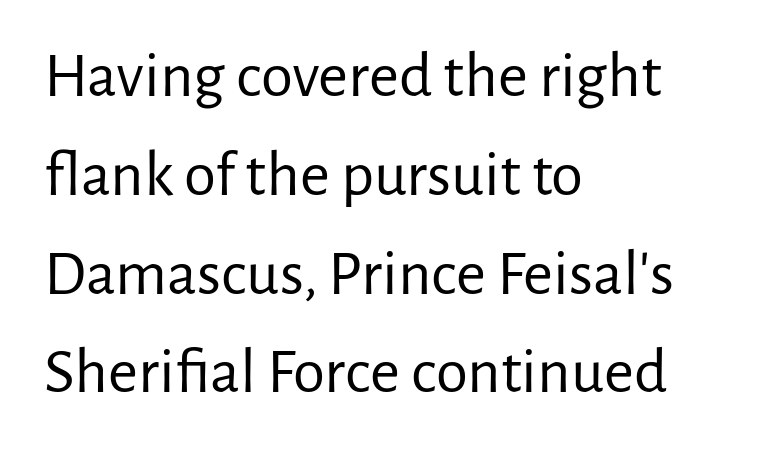
{"serif": "no", "italic": "no", "bold": "no", "weight": "regular", "width": "normal", "stroke_contrast": "low", "x_height": "medium", "monospaced": "no", "underline": "no", "align": "left", "line_spacing": "normal", "line_spacing_ratio": 1.52, "letter_spacing": "normal", "letter_spacing_em": 0.0, "glyph_px": 65}
